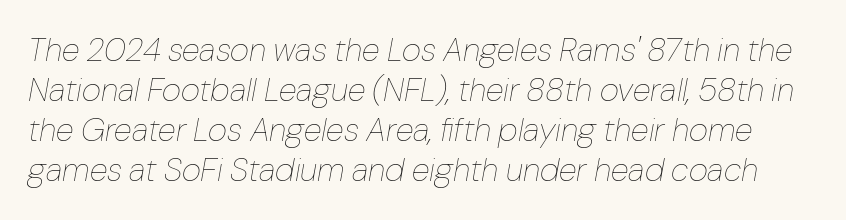
Q: Is the text bold? A: No.
Q: Is the text italic (slanted)? A: Yes, it leans right by about 10 degrees.
Q: Is the text underlined? A: No.
Q: Is the spacing between letters normal or unusually wide? A: Normal.
Q: Width (condensed, normal, or wide)? A: Normal.
Q: Stroke contrast? A: Low.
Q: x-height? A: Medium.
Q: Monospaced? A: No.
